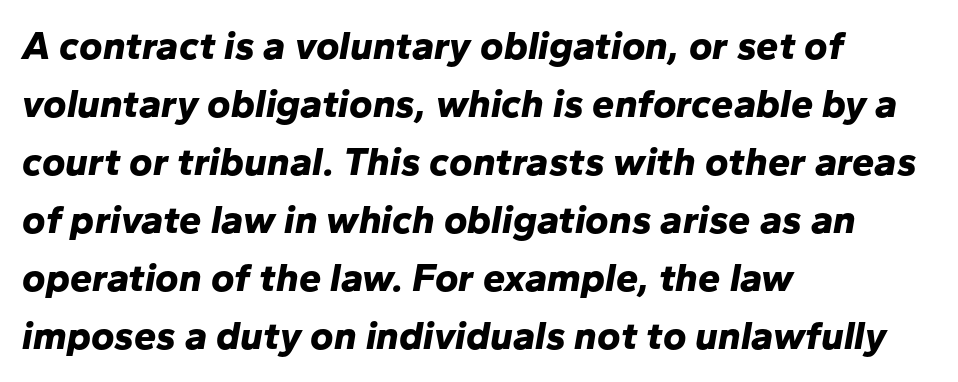
Q: Is the text bold? A: Yes.
Q: Is the text italic (slanted)? A: Yes, it leans right by about 10 degrees.
Q: Is the text underlined? A: No.
Q: How is the paragraph aligned? A: Left-aligned.
Q: Is the spacing between letters normal or unusually wide? A: Normal.
Q: Is the spacing between lines tight, normal or loose? A: Normal.
Q: Width (condensed, normal, or wide)? A: Normal.
Q: Stroke contrast? A: Low.
Q: x-height? A: Medium.
Q: Monospaced? A: No.
